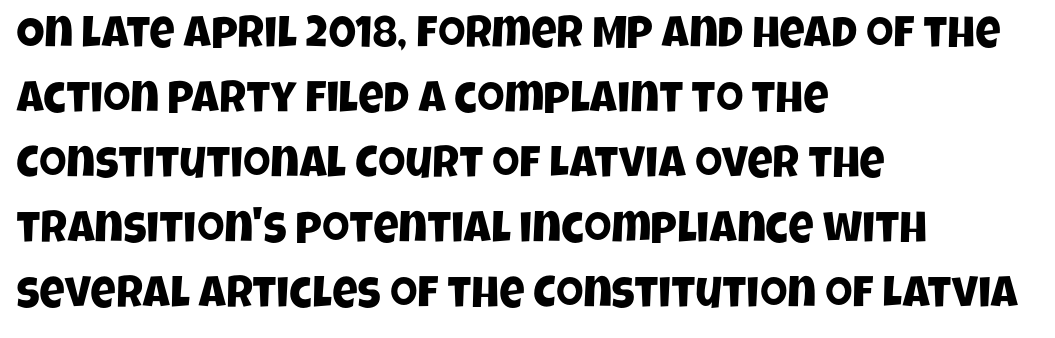
Q: Is the typeface a serif or a sans-serif typeface? A: Sans-serif.
Q: Is the text underlined? A: No.
Q: How is the paragraph aligned? A: Left-aligned.
Q: Is the spacing between letters normal or unusually wide? A: Normal.
Q: Is the spacing between lines tight, normal or loose? A: Normal.
Q: Width (condensed, normal, or wide)? A: Condensed.
Q: Stroke contrast? A: Low.
Q: x-height? A: Large.
Q: Monospaced? A: No.
